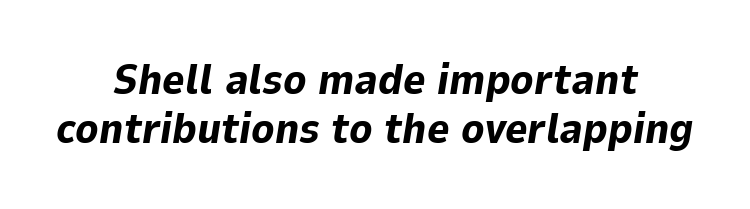
Q: Is the text bold? A: Yes.
Q: Is the text italic (slanted)? A: Yes, it leans right by about 9 degrees.
Q: Is the text underlined? A: No.
Q: How is the paragraph aligned? A: Centered.
Q: Is the spacing between letters normal or unusually wide? A: Normal.
Q: Is the spacing between lines tight, normal or loose? A: Tight.
Q: Width (condensed, normal, or wide)? A: Normal.
Q: Stroke contrast? A: Low.
Q: x-height? A: Medium.
Q: Monospaced? A: No.
